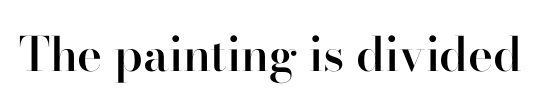
Q: Is the text bold? A: Semi-bold.
Q: Is the text italic (slanted)? A: No, it is upright.
Q: Is the typeface a serif or a sans-serif typeface? A: Serif.
Q: Is the text underlined? A: No.
Q: Is the spacing between letters normal or unusually wide? A: Normal.
Q: Width (condensed, normal, or wide)? A: Normal.
Q: Stroke contrast? A: High.
Q: x-height? A: Small.
Q: Monospaced? A: No.
